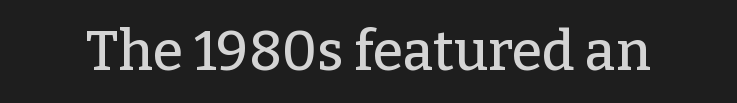
{"serif": "yes", "italic": "no", "width": "normal", "stroke_contrast": "low", "x_height": "medium", "monospaced": "no", "underline": "no", "letter_spacing": "normal", "letter_spacing_em": 0.0, "glyph_px": 55}
